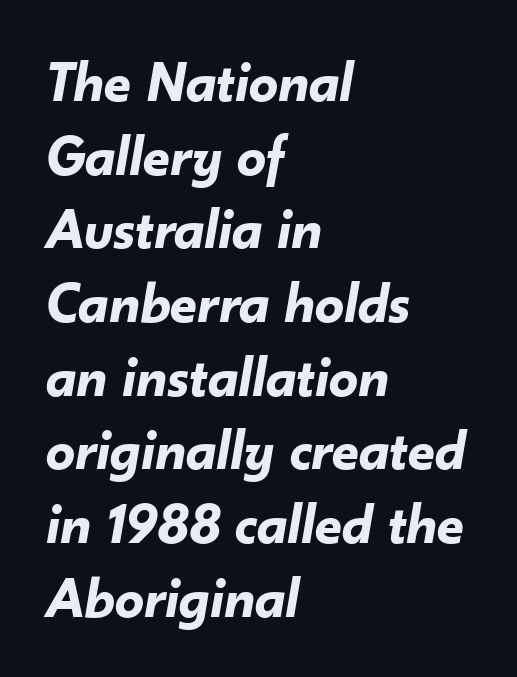
Q: Is the text bold? A: Yes.
Q: Is the text italic (slanted)? A: Yes, it leans right by about 10 degrees.
Q: Is the text underlined? A: No.
Q: How is the paragraph aligned? A: Left-aligned.
Q: Is the spacing between letters normal or unusually wide? A: Normal.
Q: Is the spacing between lines tight, normal or loose? A: Normal.
Q: Width (condensed, normal, or wide)? A: Normal.
Q: Stroke contrast? A: Low.
Q: x-height? A: Small.
Q: Monospaced? A: No.
